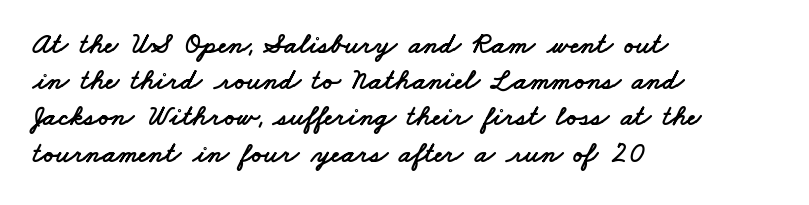
{"serif": "no", "width": "wide", "stroke_contrast": "low", "x_height": "small", "monospaced": "no", "underline": "no", "align": "left", "line_spacing": "normal", "line_spacing_ratio": 1.25, "letter_spacing": "normal", "letter_spacing_em": 0.0, "glyph_px": 29}
